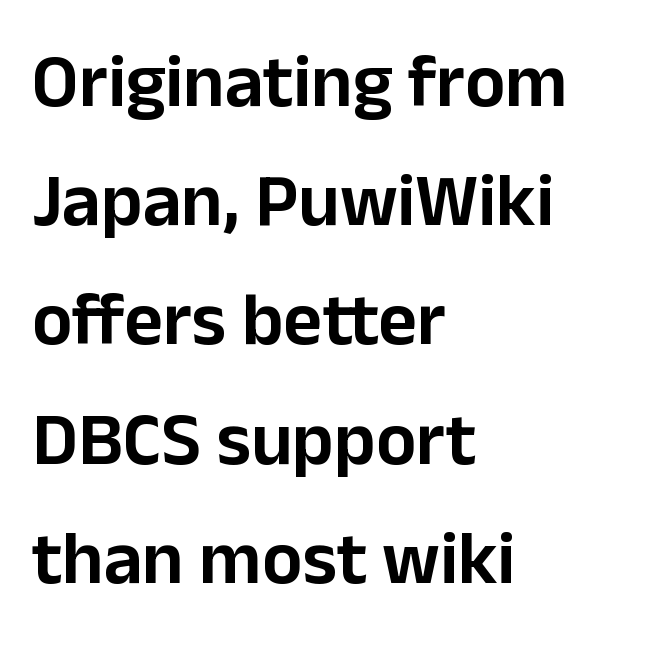
{"serif": "no", "italic": "no", "width": "normal", "stroke_contrast": "low", "x_height": "medium", "monospaced": "no", "underline": "no", "align": "left", "line_spacing": "normal", "line_spacing_ratio": 1.59, "letter_spacing": "normal", "letter_spacing_em": 0.0, "glyph_px": 75}
